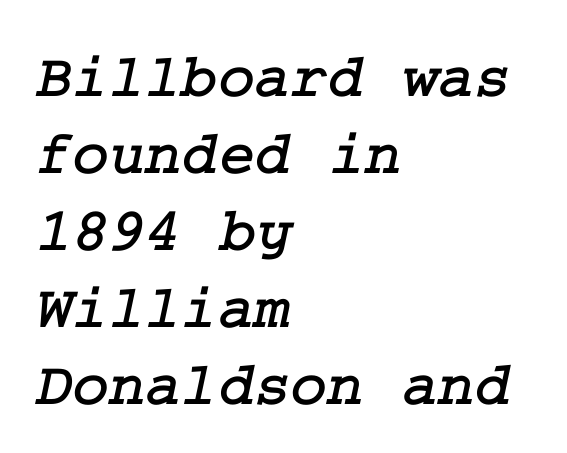
These lines are set flush left with a ragged right edge. Bare-footed words on every line. No extra tracking has been applied to these lines. Regarding serifs, this sample has them.
